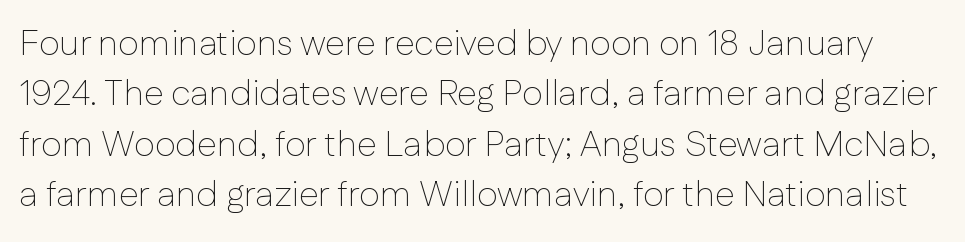
Q: Is the text bold? A: No.
Q: Is the text italic (slanted)? A: No, it is upright.
Q: Is the typeface a serif or a sans-serif typeface? A: Sans-serif.
Q: Is the text underlined? A: No.
Q: Is the spacing between letters normal or unusually wide? A: Normal.
Q: Is the spacing between lines tight, normal or loose? A: Normal.
Q: Width (condensed, normal, or wide)? A: Normal.
Q: Stroke contrast? A: Low.
Q: x-height? A: Medium.
Q: Monospaced? A: No.
